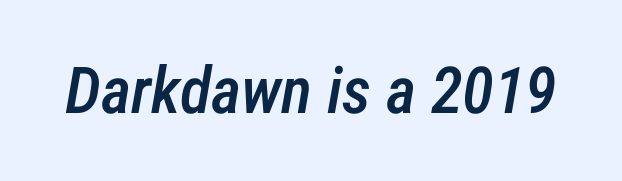
The image shows 65 px semibold, condensed type, italic (leaning right); set normal letter spacing, not underlined; low stroke contrast and a medium x-height.
